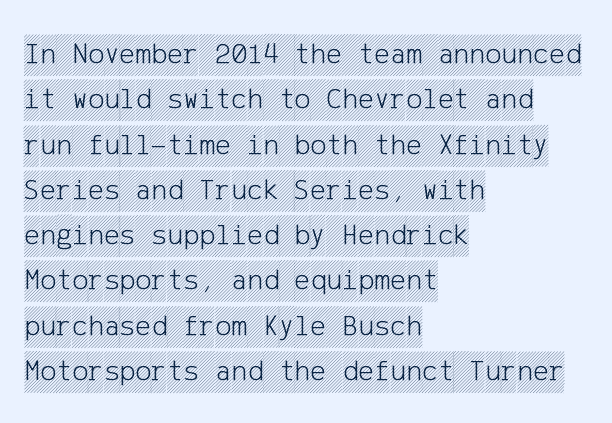
Q: Is the text italic (slanted)? A: No, it is upright.
Q: Is the text underlined? A: No.
Q: How is the paragraph aligned? A: Left-aligned.
Q: Is the spacing between letters normal or unusually wide? A: Normal.
Q: Is the spacing between lines tight, normal or loose? A: Normal.
Q: Width (condensed, normal, or wide)? A: Condensed.
Q: x-height? A: Large.
